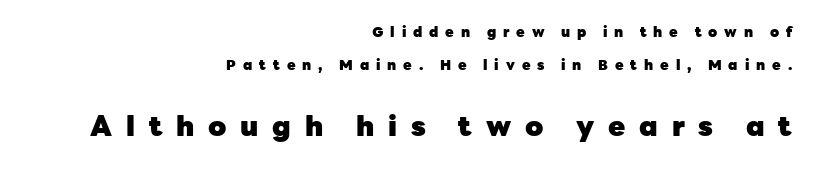
Leading: increased. Leftover space on each line is placed entirely before the opening word. The lettering holds an erect, upright posture throughout. The emphasis by scale lands on block number two, below.
